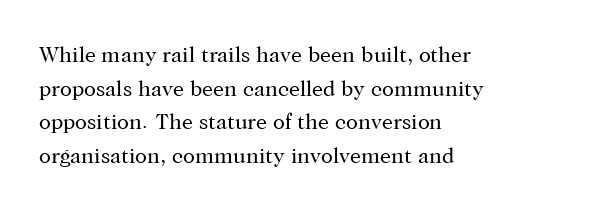
{"italic": "no", "bold": "no", "underline": "no", "align": "left", "line_spacing": "normal", "line_spacing_ratio": 1.53, "letter_spacing": "normal", "letter_spacing_em": 0.0, "glyph_px": 22}
